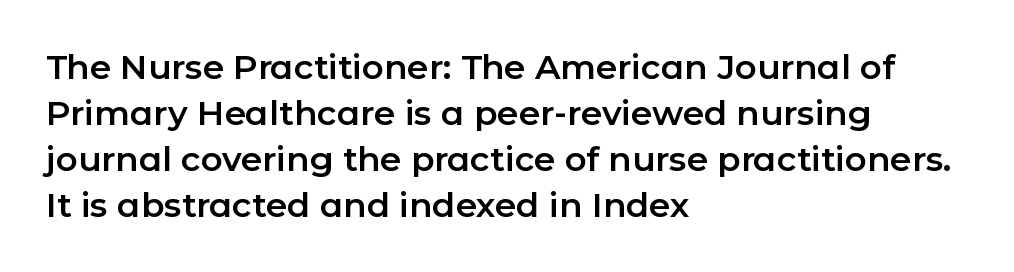
{"serif": "no", "italic": "no", "width": "normal", "stroke_contrast": "low", "x_height": "medium", "monospaced": "no", "underline": "no", "align": "left", "line_spacing": "normal", "line_spacing_ratio": 1.35, "letter_spacing": "normal", "letter_spacing_em": 0.0, "glyph_px": 34}
